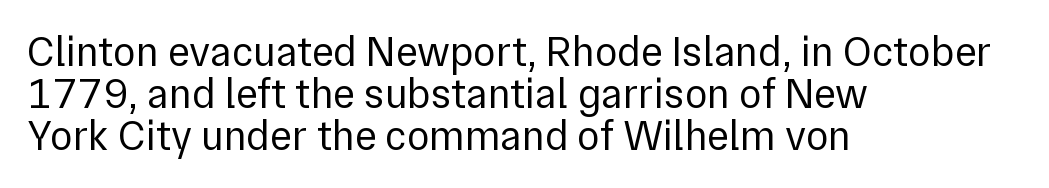
The image shows 42 px regular-weight sans-serif type, upright; set left-aligned, tight line spacing (1.0x), normal letter spacing, not underlined; a medium x-height.
